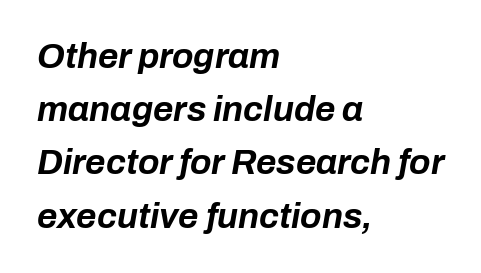
The image shows 35 px bold type, italic (leaning right); set left-aligned, normal line spacing (1.52x), normal letter spacing, not underlined; low stroke contrast and a medium x-height.
